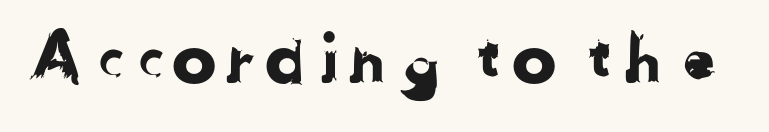
{"serif": "no", "width": "normal", "stroke_contrast": "low", "x_height": "medium", "monospaced": "no", "underline": "no", "glyph_px": 67}
